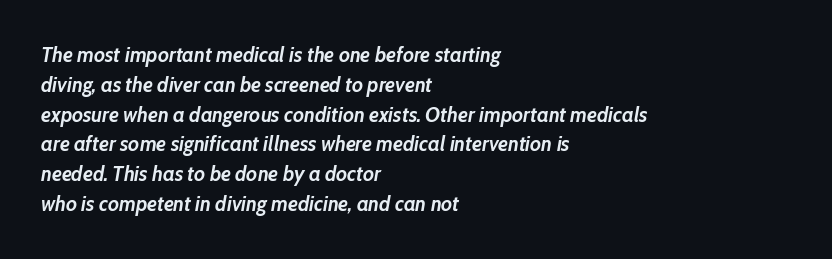
{"italic": "yes", "lean": "right", "slant_degrees": 10, "bold": "yes", "underline": "no", "align": "left", "line_spacing": "normal", "line_spacing_ratio": 1.42, "letter_spacing": "normal", "letter_spacing_em": 0.0, "glyph_px": 21}
